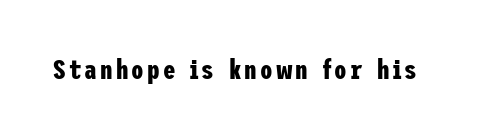
Q: Is the text bold? A: Yes.
Q: Is the text italic (slanted)? A: No, it is upright.
Q: Is the typeface a serif or a sans-serif typeface? A: Sans-serif.
Q: Is the text underlined? A: No.
Q: Width (condensed, normal, or wide)? A: Condensed.
Q: Stroke contrast? A: Low.
Q: x-height? A: Medium.
